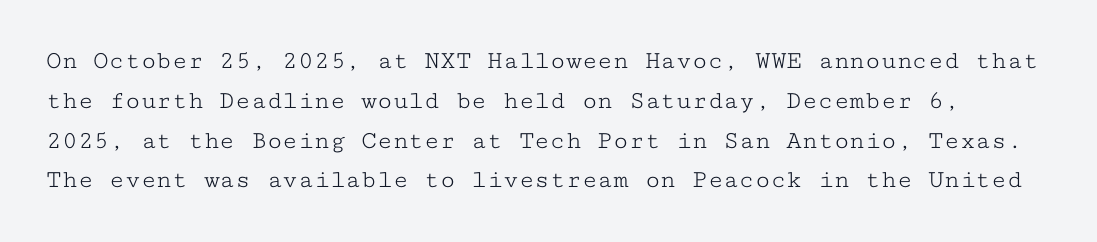
Q: Is the text bold? A: No.
Q: Is the text italic (slanted)? A: No, it is upright.
Q: Is the text underlined? A: No.
Q: Is the spacing between letters normal or unusually wide? A: Normal.
Q: Is the spacing between lines tight, normal or loose? A: Normal.
